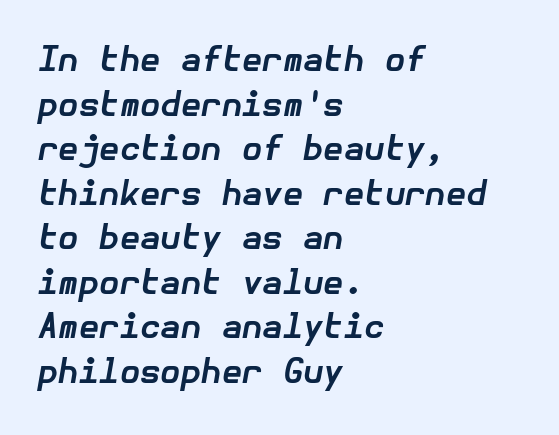
Stroke thickness is high; the sample reads as a true bold. Any mark beneath the type? The region is blank. A typesetter would call this leading conventional body-copy spacing. The rendering keeps characters at their native spacing. Posture: slanted.
